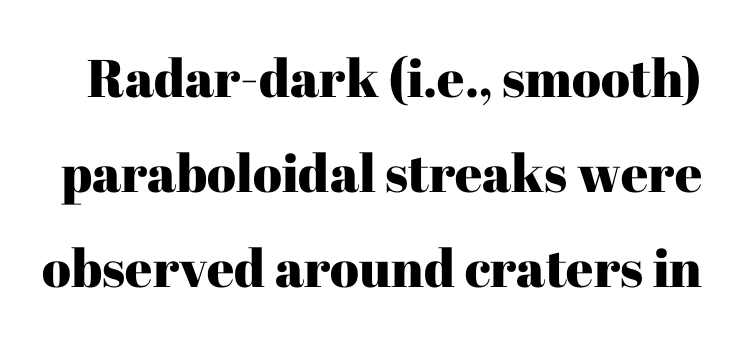
{"serif": "yes", "italic": "no", "width": "normal", "stroke_contrast": "high", "x_height": "medium", "monospaced": "no", "underline": "no", "line_spacing_ratio": 1.79, "letter_spacing": "normal", "letter_spacing_em": 0.0, "glyph_px": 53}
